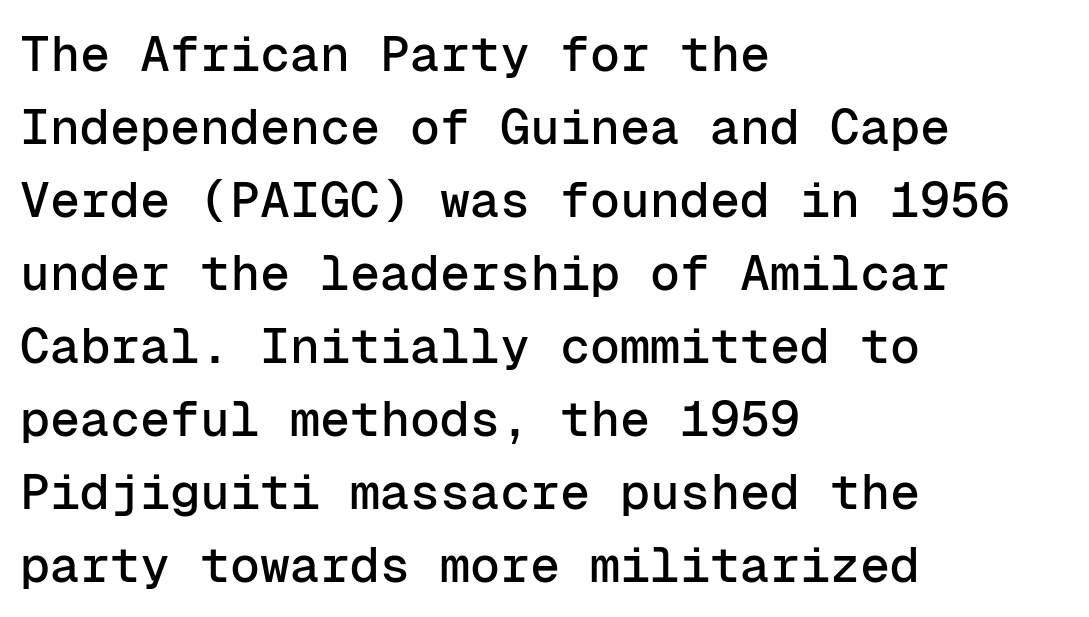
Q: Is the text italic (slanted)? A: No, it is upright.
Q: Is the typeface a serif or a sans-serif typeface? A: Sans-serif.
Q: Is the text underlined? A: No.
Q: How is the paragraph aligned? A: Left-aligned.
Q: Is the spacing between letters normal or unusually wide? A: Normal.
Q: Is the spacing between lines tight, normal or loose? A: Normal.
Q: Width (condensed, normal, or wide)? A: Normal.
Q: Stroke contrast? A: Low.
Q: x-height? A: Medium.
Q: Monospaced? A: Yes.
